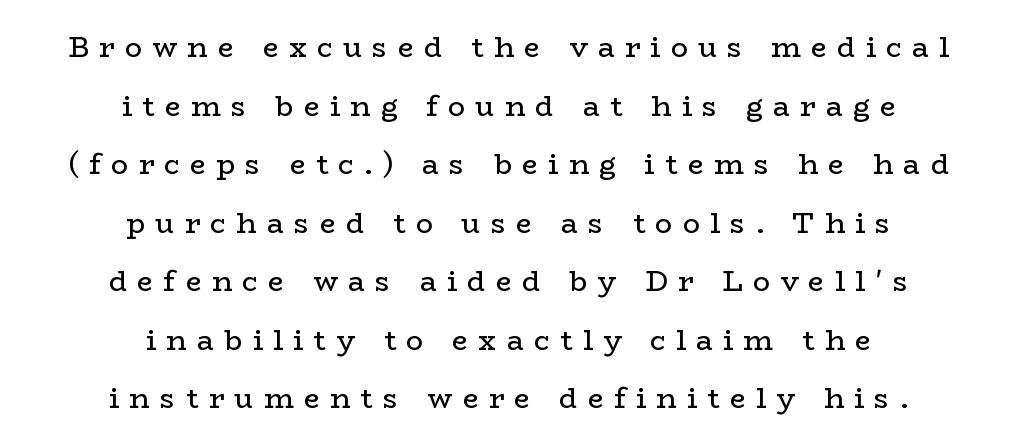
The image shows 28 px regular-weight, wide serif type, upright; set centered, loose line spacing (2.09x), unusually wide letter spacing (+0.37 em), not underlined; low stroke contrast and a medium x-height.
